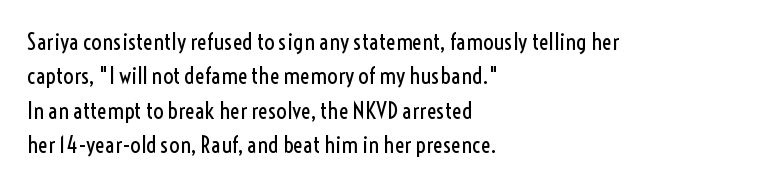
Q: Is the text bold? A: No.
Q: Is the text italic (slanted)? A: No, it is upright.
Q: Is the text underlined? A: No.
Q: How is the paragraph aligned? A: Left-aligned.
Q: Is the spacing between letters normal or unusually wide? A: Normal.
Q: Is the spacing between lines tight, normal or loose? A: Normal.
